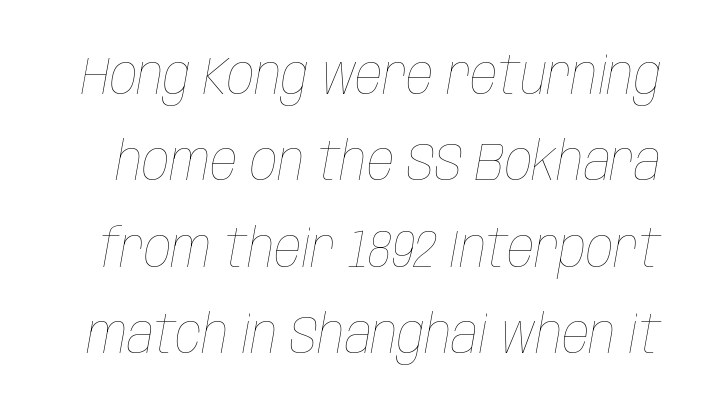
In terms of letterspacing, this is plain default setting. How would I describe the line gaps? Plain and ordinary. Tall strokes in this sample are angled rather than plumb. The letters advance in unequal steps, a hallmark of proportional type.
